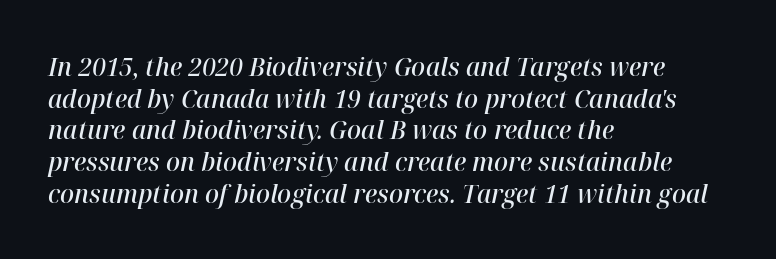
The font's italic variant was chosen for this text. These lines are set flush left with a ragged right edge. Compared with an ordinary text face, these strokes are moderately heavier — a semibold. Honestly, there is no underline to notice here at all. Observe the ordinary spacing: letters are neighbours, not strangers.
